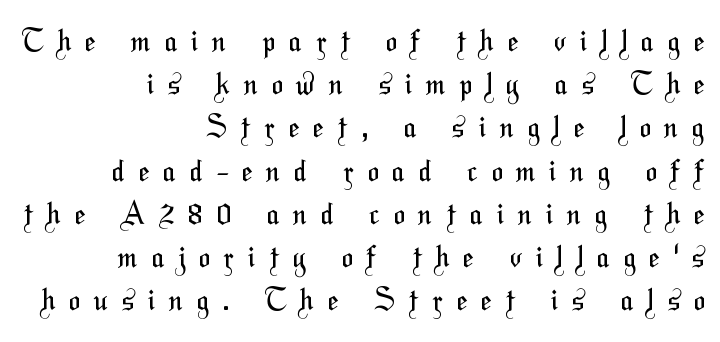
Q: Is the text bold? A: No.
Q: Is the typeface a serif or a sans-serif typeface? A: Sans-serif.
Q: Is the text underlined? A: No.
Q: How is the paragraph aligned? A: Right-aligned.
Q: Is the spacing between letters normal or unusually wide? A: Unusually wide.
Q: Is the spacing between lines tight, normal or loose? A: Normal.
Q: Width (condensed, normal, or wide)? A: Condensed.
Q: Stroke contrast? A: Medium.
Q: x-height? A: Medium.
Q: Monospaced? A: No.
